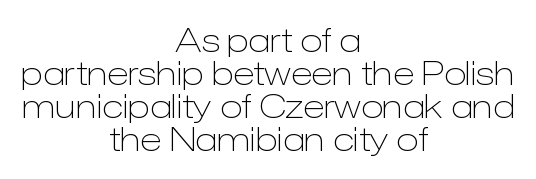
The image shows 33 px light sans-serif type, upright; set centered, tight line spacing (1.0x), normal letter spacing, not underlined; low stroke contrast and a medium x-height.
